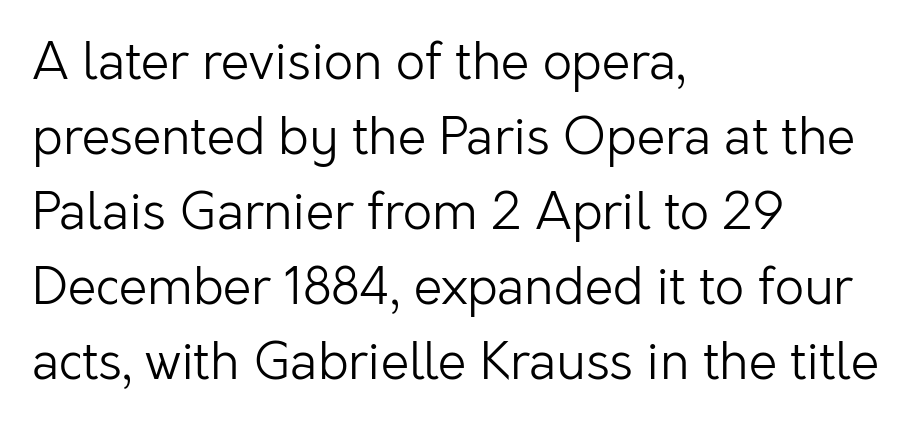
The image shows 51 px light sans-serif type, upright; set left-aligned, normal line spacing (1.47x), normal letter spacing, not underlined; low stroke contrast and a medium x-height.
